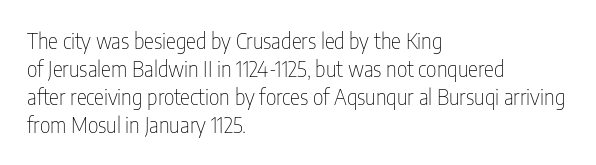
Q: Is the text bold? A: No.
Q: Is the text italic (slanted)? A: No, it is upright.
Q: Is the text underlined? A: No.
Q: How is the paragraph aligned? A: Left-aligned.
Q: Is the spacing between letters normal or unusually wide? A: Normal.
Q: Is the spacing between lines tight, normal or loose? A: Normal.
